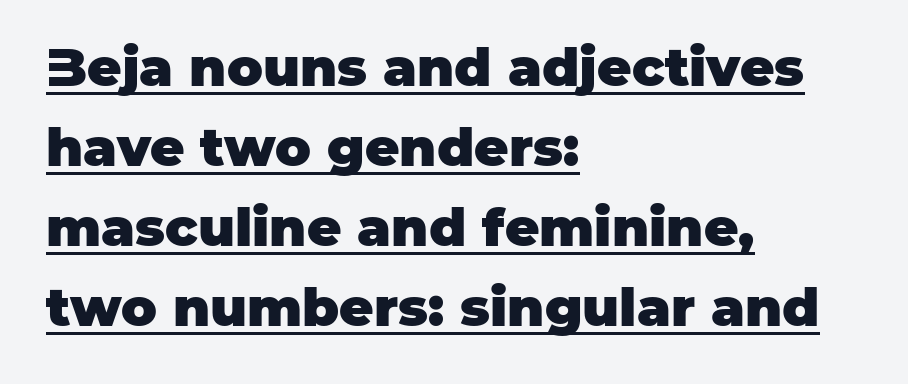
{"serif": "no", "italic": "no", "bold": "yes", "weight": "heavy", "width": "normal", "stroke_contrast": "low", "x_height": "large", "monospaced": "no", "underline": "yes", "align": "left", "line_spacing": "normal", "line_spacing_ratio": 1.51, "letter_spacing": "normal", "letter_spacing_em": 0.0, "glyph_px": 53}
